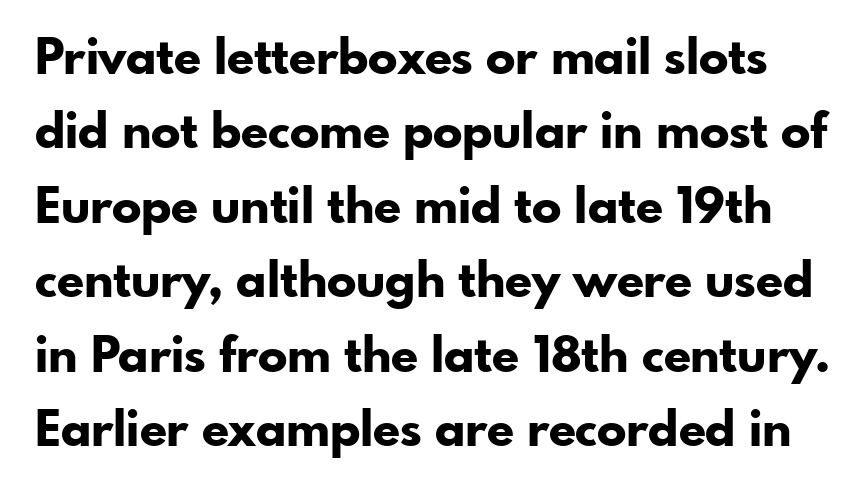
The face used here is proportionally spaced, like ordinary book or web type. Reading down the column, the eye jumps a familiar distance to each next line. I'd call this a sans setting — the letters go barefoot. A typesetter would call this zero additional tracking.
